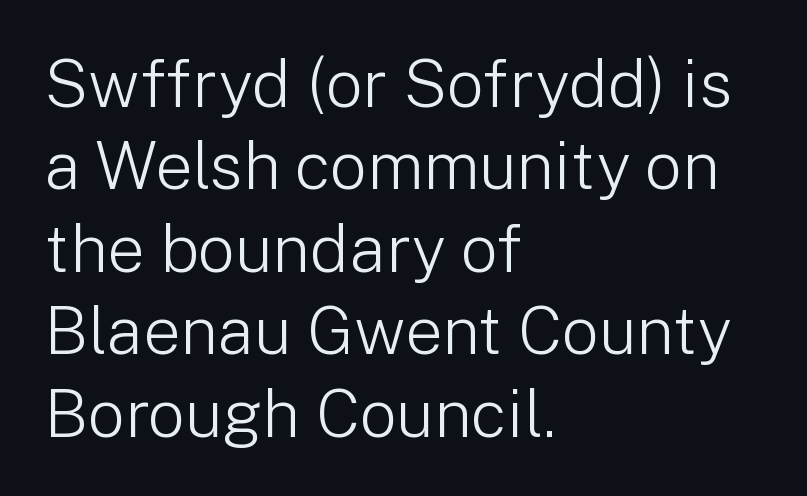
These lines are set flush left with a ragged right edge. The passage shown is typeset with a sans-serif family. Words appear dense and cohesive because spacing is normal. Bold? No — there's no thickening of the strokes. Spacing verdict: proportional, widths tailored to each character.
